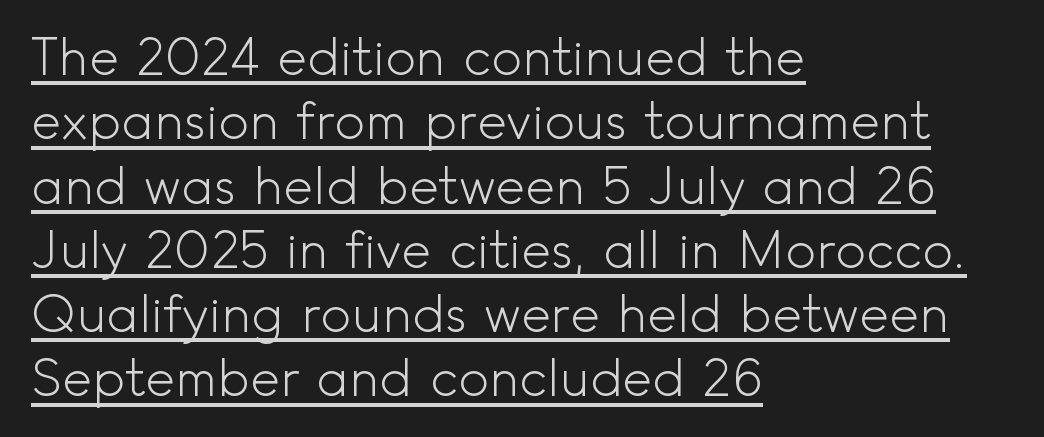
Q: Is the text bold? A: No.
Q: Is the text italic (slanted)? A: No, it is upright.
Q: Is the typeface a serif or a sans-serif typeface? A: Sans-serif.
Q: Is the text underlined? A: Yes.
Q: How is the paragraph aligned? A: Left-aligned.
Q: Is the spacing between letters normal or unusually wide? A: Normal.
Q: Is the spacing between lines tight, normal or loose? A: Normal.
Q: Width (condensed, normal, or wide)? A: Normal.
Q: x-height? A: Small.
Q: Monospaced? A: No.
